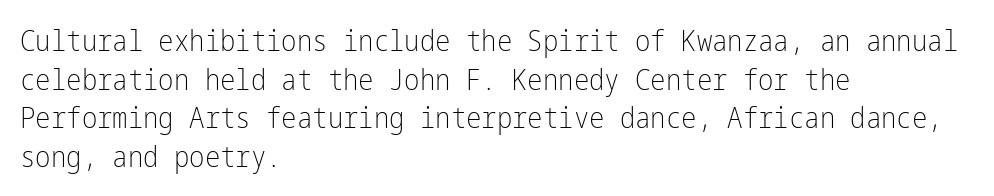
Q: Is the text bold? A: No.
Q: Is the text italic (slanted)? A: No, it is upright.
Q: Is the typeface a serif or a sans-serif typeface? A: Sans-serif.
Q: Is the text underlined? A: No.
Q: How is the paragraph aligned? A: Left-aligned.
Q: Is the spacing between letters normal or unusually wide? A: Normal.
Q: Is the spacing between lines tight, normal or loose? A: Normal.
Q: Width (condensed, normal, or wide)? A: Condensed.
Q: Stroke contrast? A: Low.
Q: x-height? A: Medium.
